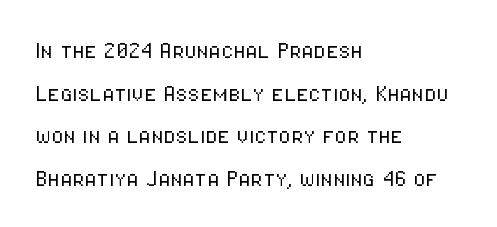
{"serif": "no", "italic": "no", "bold": "no", "weight": "light", "width": "condensed", "stroke_contrast": "low", "x_height": "medium", "monospaced": "no", "underline": "no", "align": "left", "line_spacing": "normal", "line_spacing_ratio": 1.52, "letter_spacing": "normal", "letter_spacing_em": 0.0, "glyph_px": 28}
